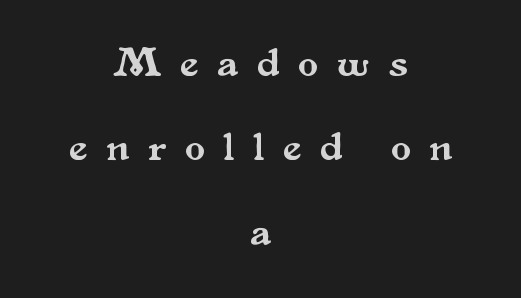
{"serif": "yes", "italic": "no", "width": "normal", "stroke_contrast": "medium", "x_height": "small", "monospaced": "no", "underline": "no", "align": "center", "line_spacing": "loose", "line_spacing_ratio": 2.06, "letter_spacing": "wide", "letter_spacing_em": 0.46, "glyph_px": 41}
